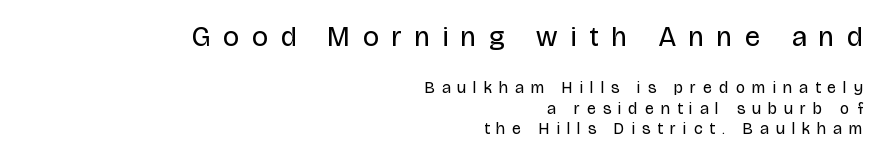
The image shows 28 px regular-weight, condensed sans-serif type, upright; set right-aligned, normal line spacing (1.3x), unusually wide letter spacing (+0.47 em), not underlined; the first (top) block is 1.75x larger; low stroke contrast and a large x-height.
